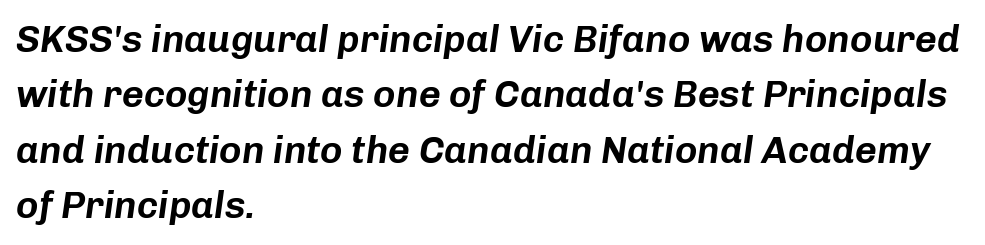
The zone under the glyphs is completely vacant. Letter spacing: default. In terms of leading, this rendering sits right in the middle. You could not count columns in this text — the font is proportionally spaced.
